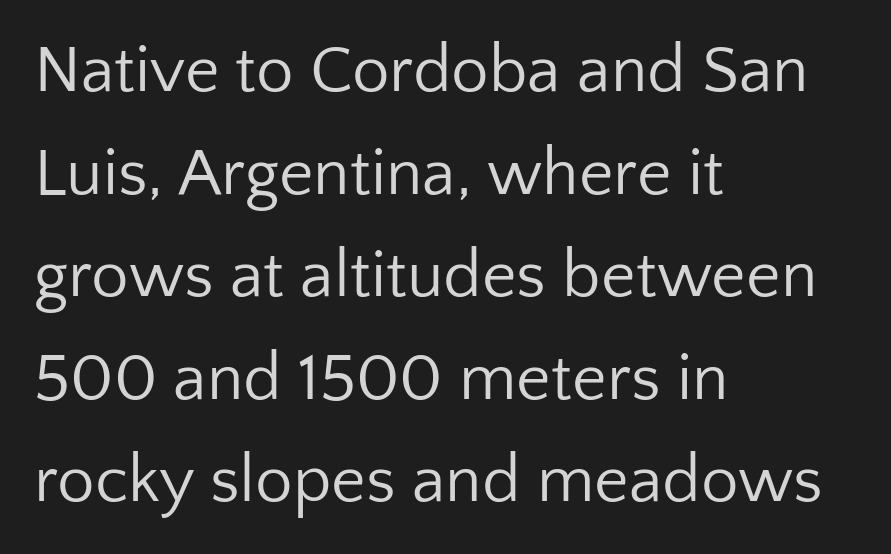
The image shows 67 px regular-weight sans-serif type, upright; set left-aligned, normal line spacing (1.53x), normal letter spacing, not underlined; low stroke contrast and a medium x-height.
